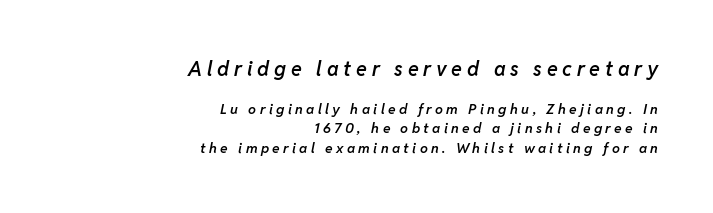
The image shows 20 px text type, italic (leaning right); set right-aligned, normal line spacing (1.39x), unusually wide letter spacing (+0.24 em), not underlined; the first (top) block is 1.43x larger.
